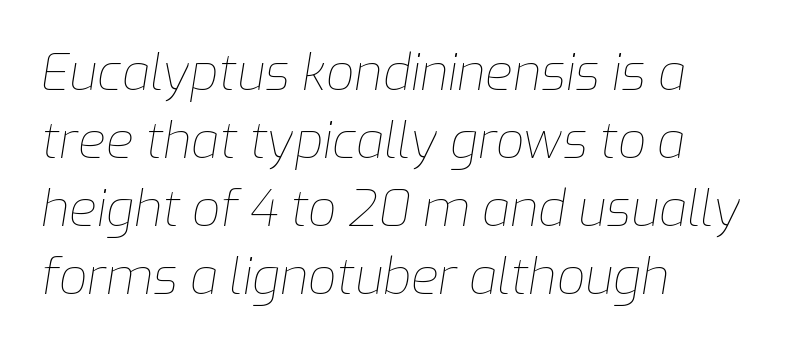
The image shows 50 px thin type, italic (leaning right); set left-aligned, normal line spacing (1.36x), normal letter spacing, not underlined; low stroke contrast and a medium x-height.
